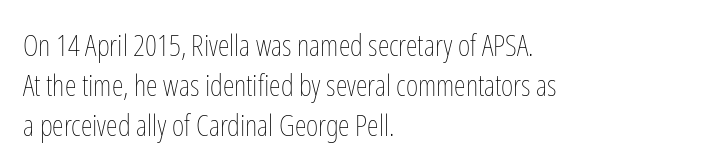
{"italic": "no", "bold": "no", "weight": "thin", "width": "condensed", "stroke_contrast": "low", "x_height": "medium", "monospaced": "no", "underline": "no", "align": "left", "line_spacing": "normal", "line_spacing_ratio": 1.33, "letter_spacing": "normal", "letter_spacing_em": 0.0, "glyph_px": 30}
